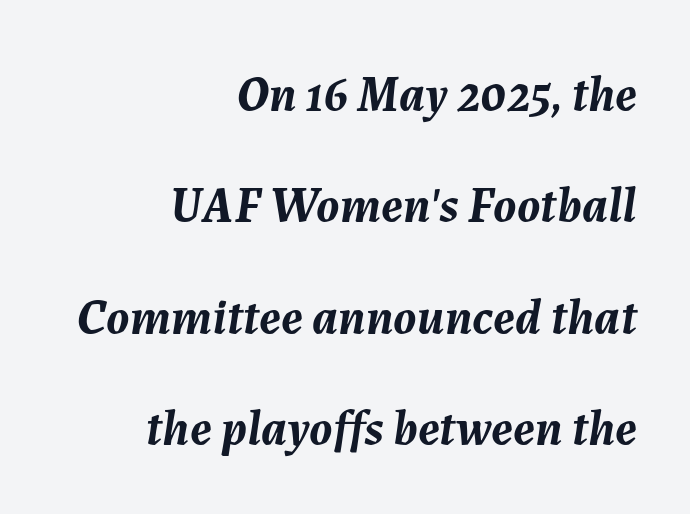
The image shows 50 px semibold type, italic (leaning right); set right-aligned, loose line spacing (2.23x), normal letter spacing, not underlined; medium stroke contrast and a medium x-height.
